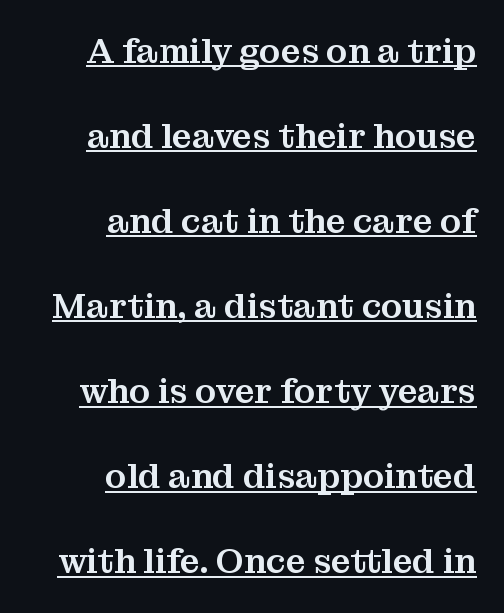
{"serif": "yes", "italic": "no", "width": "normal", "stroke_contrast": "medium", "x_height": "medium", "monospaced": "no", "underline": "yes", "align": "right", "line_spacing": "loose", "line_spacing_ratio": 2.43, "letter_spacing": "normal", "letter_spacing_em": 0.0, "glyph_px": 35}
